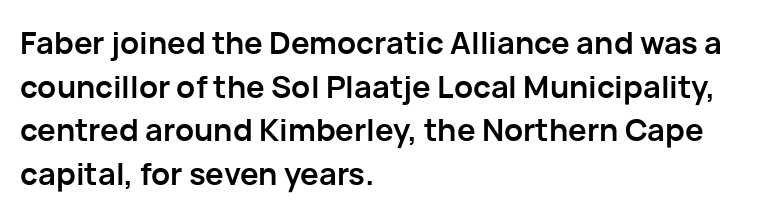
{"serif": "no", "italic": "no", "bold": "yes", "weight": "semibold", "width": "normal", "stroke_contrast": "low", "x_height": "medium", "monospaced": "no", "underline": "no", "align": "left", "line_spacing": "normal", "line_spacing_ratio": 1.41, "letter_spacing": "normal", "letter_spacing_em": 0.0, "glyph_px": 31}
